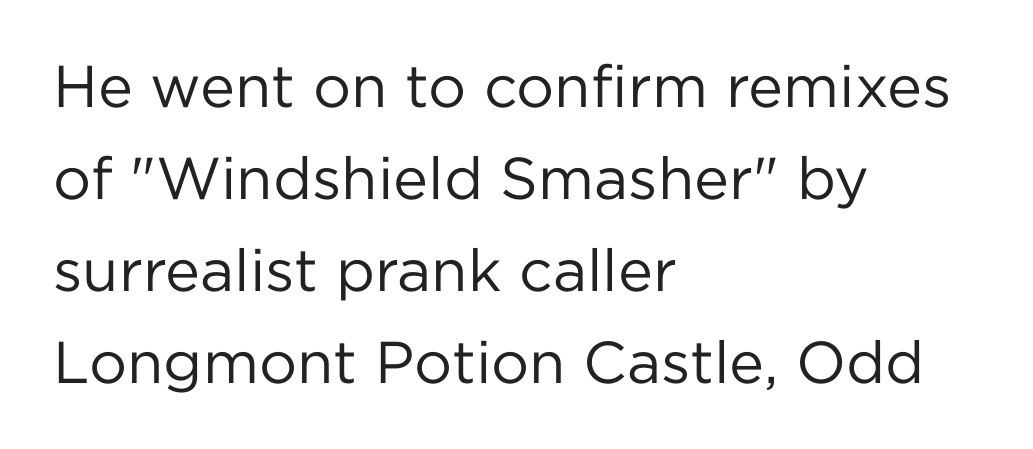
Q: Is the text bold? A: No.
Q: Is the text italic (slanted)? A: No, it is upright.
Q: Is the typeface a serif or a sans-serif typeface? A: Sans-serif.
Q: Is the text underlined? A: No.
Q: How is the paragraph aligned? A: Left-aligned.
Q: Is the spacing between letters normal or unusually wide? A: Normal.
Q: Is the spacing between lines tight, normal or loose? A: Normal.
Q: Width (condensed, normal, or wide)? A: Normal.
Q: Stroke contrast? A: Low.
Q: x-height? A: Medium.
Q: Monospaced? A: No.
